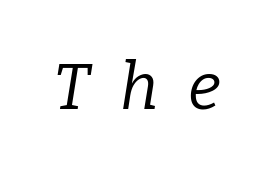
The image shows 65 px regular-weight serif type, italic (leaning right); set unusually wide letter spacing (+0.46 em), not underlined; low stroke contrast and a medium x-height.
